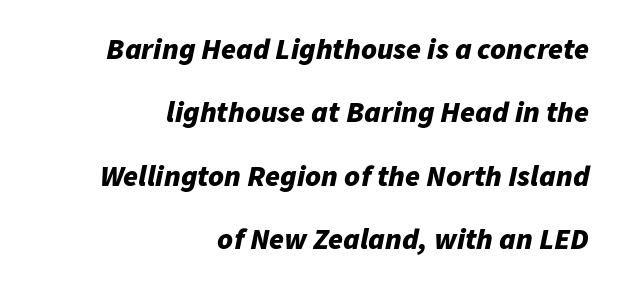
{"italic": "yes", "lean": "right", "slant_degrees": 11, "bold": "yes", "weight": "bold", "width": "normal", "stroke_contrast": "low", "x_height": "medium", "monospaced": "no", "underline": "no", "align": "right", "line_spacing": "loose", "line_spacing_ratio": 2.11, "letter_spacing": "normal", "letter_spacing_em": 0.0, "glyph_px": 30}
